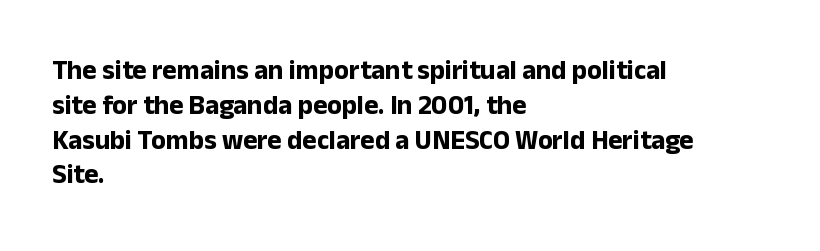
The image shows 27 px bold type, upright; set left-aligned, normal line spacing (1.29x), normal letter spacing, not underlined.
